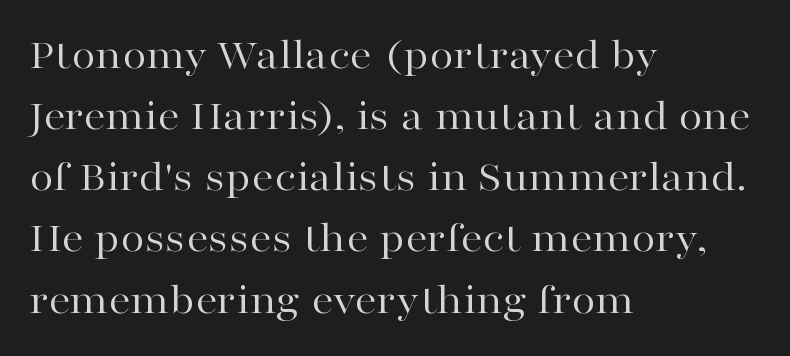
Q: Is the text bold? A: No.
Q: Is the text italic (slanted)? A: No, it is upright.
Q: Is the typeface a serif or a sans-serif typeface? A: Serif.
Q: Is the text underlined? A: No.
Q: How is the paragraph aligned? A: Left-aligned.
Q: Is the spacing between letters normal or unusually wide? A: Normal.
Q: Is the spacing between lines tight, normal or loose? A: Normal.
Q: Width (condensed, normal, or wide)? A: Wide.
Q: Stroke contrast? A: High.
Q: x-height? A: Medium.
Q: Monospaced? A: No.
